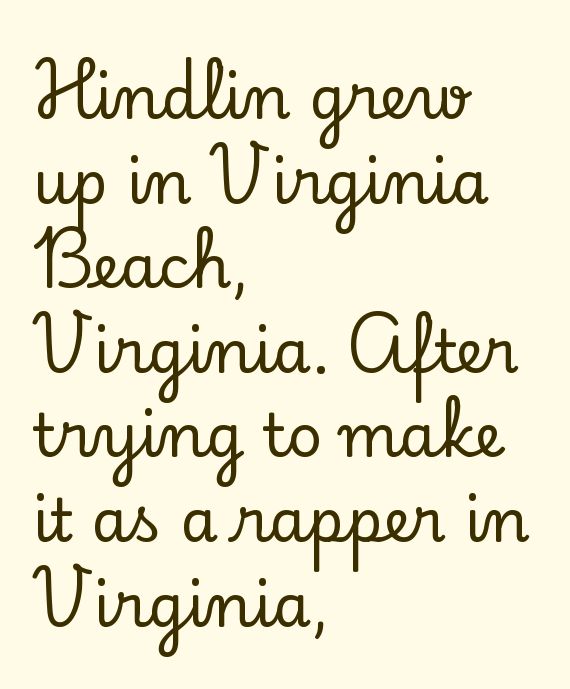
Q: Is the text italic (slanted)? A: No, it is upright.
Q: Is the typeface a serif or a sans-serif typeface? A: Serif.
Q: Is the text underlined? A: No.
Q: How is the paragraph aligned? A: Left-aligned.
Q: Is the spacing between letters normal or unusually wide? A: Normal.
Q: Is the spacing between lines tight, normal or loose? A: Normal.
Q: Width (condensed, normal, or wide)? A: Normal.
Q: Stroke contrast? A: Low.
Q: x-height? A: Small.
Q: Monospaced? A: No.
